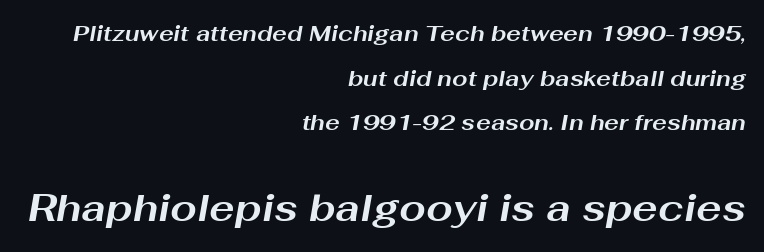
The image shows 38 px bold, wide type, italic (leaning right); set right-aligned, loose line spacing (2.03x), normal letter spacing, not underlined; the second (bottom) block is 1.73x larger; medium stroke contrast and a medium x-height.
